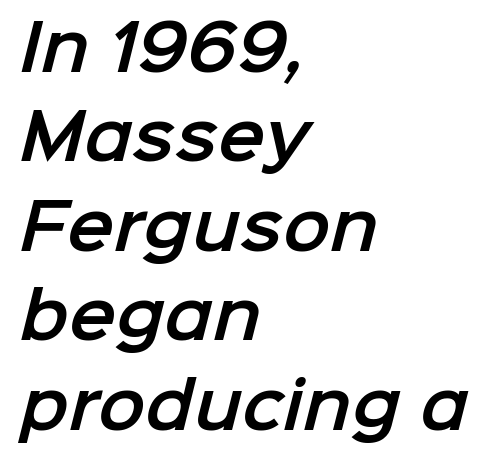
The face used here is a sans, in the tradition of grotesques and geometrics. These lines are set flush left with a ragged right edge. Lines of text with bare space underneath. The face used here is rendered with its standard letterfit. Proportional: the letters do not fall into vertical columns. Honestly, the row spacing looks completely unremarkable.
